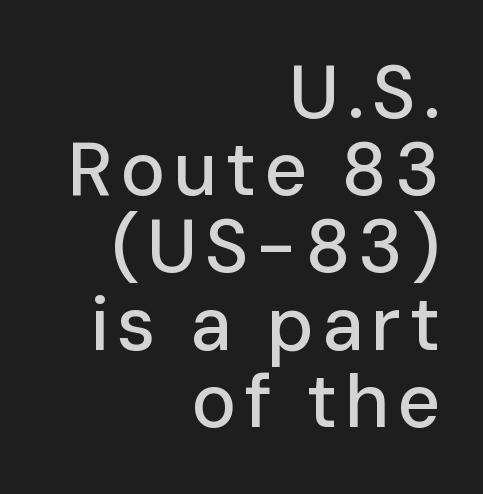
Q: Is the text italic (slanted)? A: No, it is upright.
Q: Is the typeface a serif or a sans-serif typeface? A: Sans-serif.
Q: Is the text underlined? A: No.
Q: How is the paragraph aligned? A: Right-aligned.
Q: Is the spacing between lines tight, normal or loose? A: Tight.
Q: Width (condensed, normal, or wide)? A: Normal.
Q: Stroke contrast? A: Low.
Q: x-height? A: Medium.
Q: Monospaced? A: No.
